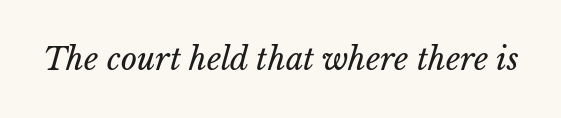
{"bold": "no", "weight": "regular", "width": "normal", "stroke_contrast": "low", "x_height": "medium", "monospaced": "no", "underline": "no", "letter_spacing": "normal", "letter_spacing_em": 0.0, "glyph_px": 31}
